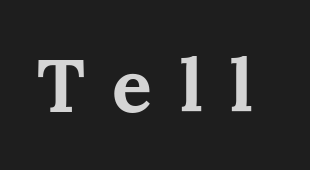
{"serif": "yes", "italic": "no", "bold": "yes", "weight": "bold", "width": "normal", "stroke_contrast": "medium", "x_height": "medium", "monospaced": "no", "underline": "no", "letter_spacing": "wide", "letter_spacing_em": 0.37, "glyph_px": 74}
